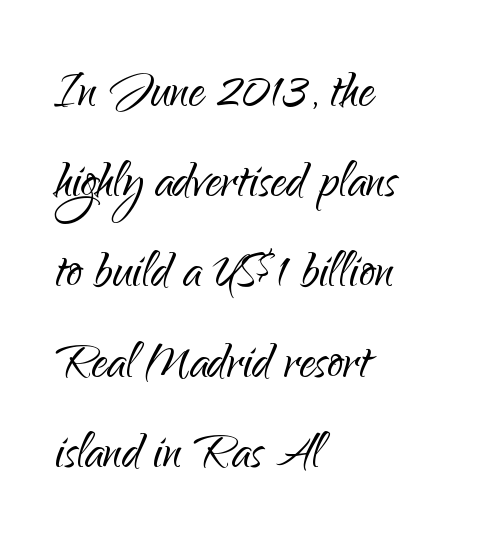
Q: Is the text bold? A: No.
Q: Is the text italic (slanted)? A: Yes.
Q: Is the typeface a serif or a sans-serif typeface? A: Sans-serif.
Q: Is the text underlined? A: No.
Q: How is the paragraph aligned? A: Left-aligned.
Q: Is the spacing between letters normal or unusually wide? A: Normal.
Q: Is the spacing between lines tight, normal or loose? A: Normal.
Q: Width (condensed, normal, or wide)? A: Normal.
Q: Stroke contrast? A: Low.
Q: x-height? A: Small.
Q: Monospaced? A: No.
